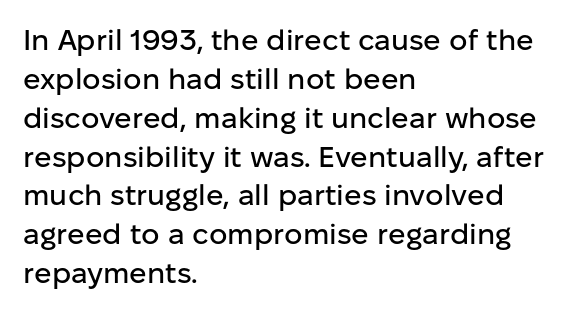
{"serif": "no", "italic": "no", "width": "normal", "stroke_contrast": "low", "x_height": "medium", "monospaced": "no", "underline": "no", "align": "left", "line_spacing": "normal", "line_spacing_ratio": 1.34, "letter_spacing": "normal", "letter_spacing_em": 0.0, "glyph_px": 29}
